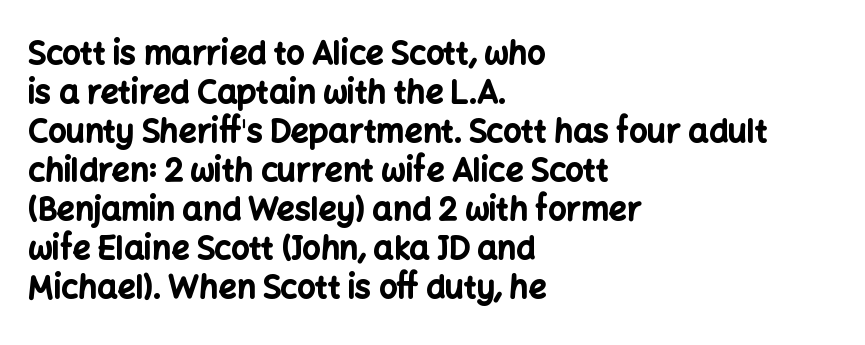
Casual observation: everything's shoved over to the left. Looks like regular typesetting: each glyph gets only the width it needs. Typographically, this falls in the sans-serif category. This is heavy type, rendered in bold. Every stem runs plumb, perpendicular to the baseline. Glance below the letters and you will spot only blank space.
